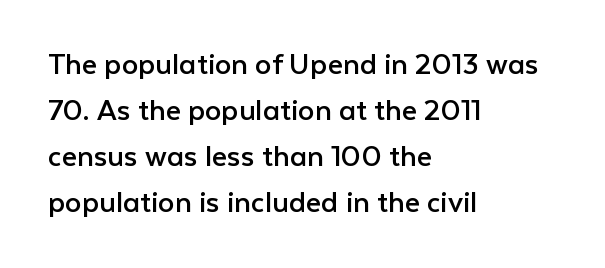
The passage shown is not bold in any degree. The gap between lines stays unmarked. These lines are composed in type without serifs. This sample has the flowing, uneven cadence of proportional lettering.
